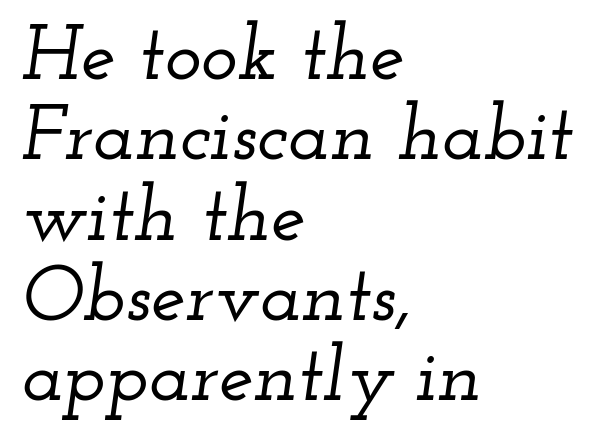
Q: Is the text italic (slanted)? A: Yes, it leans right by about 12 degrees.
Q: Is the typeface a serif or a sans-serif typeface? A: Serif.
Q: Is the text underlined? A: No.
Q: How is the paragraph aligned? A: Left-aligned.
Q: Is the spacing between letters normal or unusually wide? A: Normal.
Q: Is the spacing between lines tight, normal or loose? A: Tight.
Q: Width (condensed, normal, or wide)? A: Wide.
Q: Stroke contrast? A: Low.
Q: x-height? A: Small.
Q: Monospaced? A: No.
